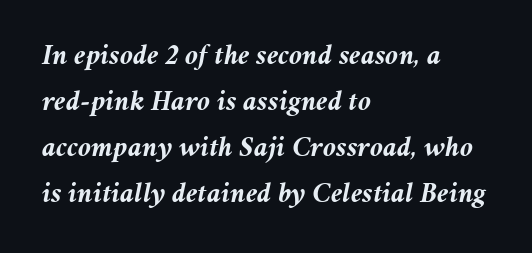
{"italic": "yes", "lean": "right", "slant_degrees": 11, "bold": "yes", "weight": "semibold", "width": "normal", "stroke_contrast": "medium", "x_height": "medium", "monospaced": "no", "underline": "no", "align": "left", "line_spacing": "normal", "line_spacing_ratio": 1.59, "letter_spacing": "normal", "letter_spacing_em": 0.0, "glyph_px": 29}
